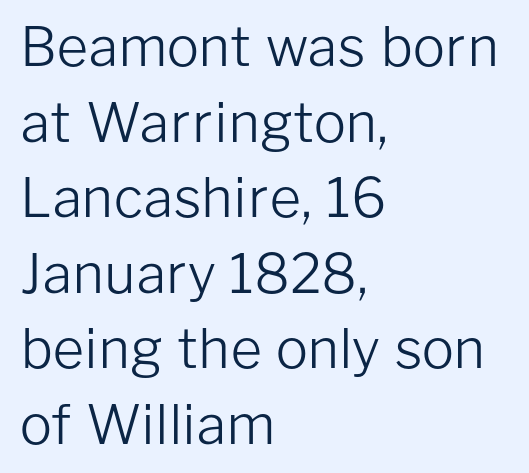
Q: Is the text bold? A: No.
Q: Is the text italic (slanted)? A: No, it is upright.
Q: Is the typeface a serif or a sans-serif typeface? A: Sans-serif.
Q: Is the text underlined? A: No.
Q: How is the paragraph aligned? A: Left-aligned.
Q: Is the spacing between letters normal or unusually wide? A: Normal.
Q: Is the spacing between lines tight, normal or loose? A: Normal.
Q: Width (condensed, normal, or wide)? A: Normal.
Q: Stroke contrast? A: Low.
Q: x-height? A: Medium.
Q: Monospaced? A: No.
